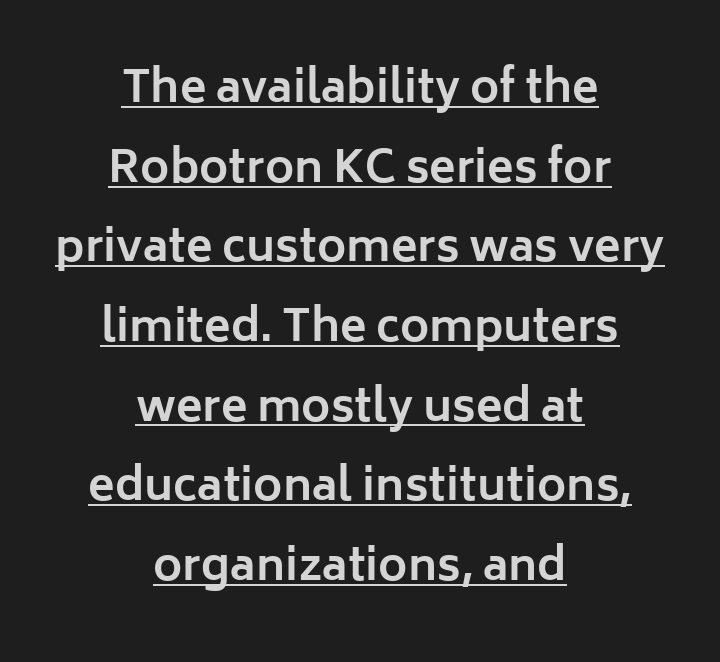
The image shows 44 px bold sans-serif type, upright; set centered, line spacing 1.81x, normal letter spacing, underlined; low stroke contrast and a medium x-height.
